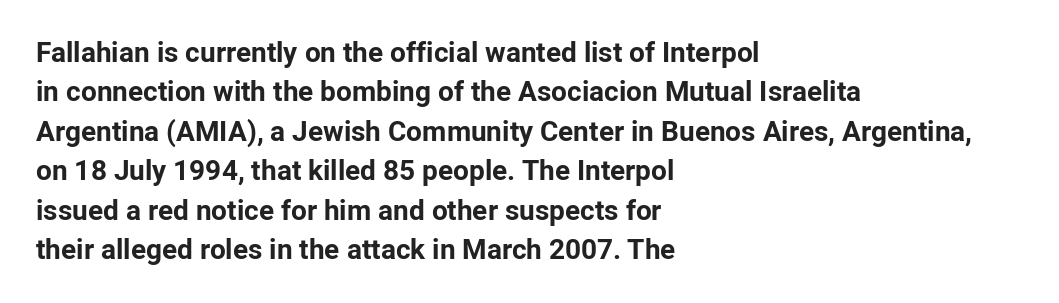
The image shows 28 px bold sans-serif type, upright; set left-aligned, normal line spacing (1.41x), normal letter spacing, not underlined; low stroke contrast and a medium x-height.
